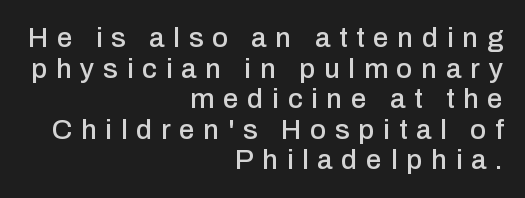
A bare baseline throughout the passage. Glyph-to-glyph distance is far greater than everyday printed text. The rendering uses a small line-height, squeezing the rows. In terms of letterform style, serifs are entirely absent. Think of a printed novel: that variable character pitch is what you see here.
